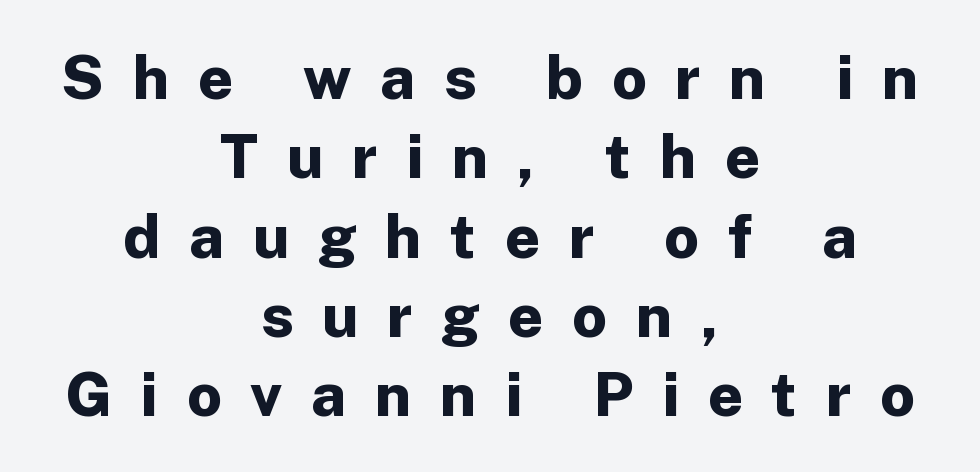
These lines are rendered in a variable-pitch font. Teacher's note: observe the equal gaps on both sides — that is centered alignment. If you drew a line through each stem, it would be perfectly vertical. Horizontal bands of white between lines are of average thickness.
